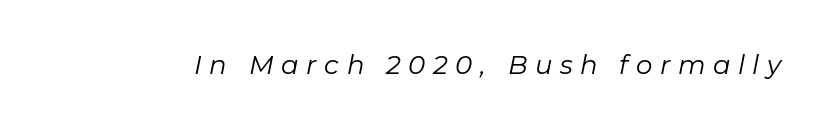
{"italic": "yes", "lean": "right", "slant_degrees": 11, "bold": "no", "underline": "no", "letter_spacing": "wide", "letter_spacing_em": 0.29, "glyph_px": 26}
